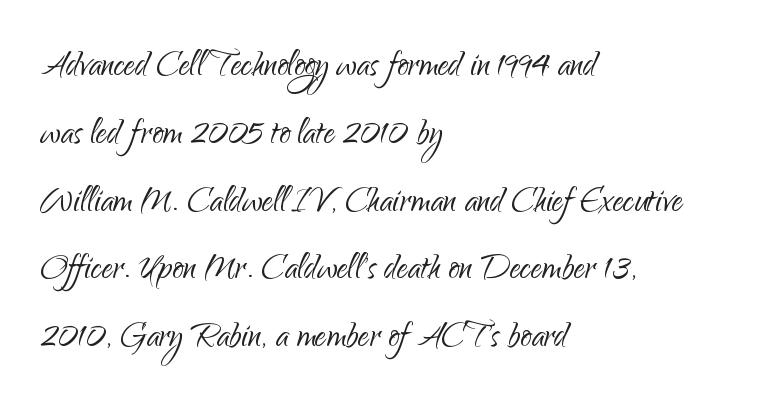
Q: Is the text bold? A: No.
Q: Is the text italic (slanted)? A: Yes.
Q: Is the typeface a serif or a sans-serif typeface? A: Sans-serif.
Q: Is the text underlined? A: No.
Q: How is the paragraph aligned? A: Left-aligned.
Q: Is the spacing between letters normal or unusually wide? A: Normal.
Q: Is the spacing between lines tight, normal or loose? A: Normal.
Q: Width (condensed, normal, or wide)? A: Normal.
Q: Stroke contrast? A: Low.
Q: x-height? A: Small.
Q: Monospaced? A: No.
